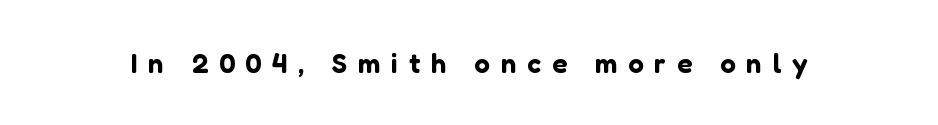
Q: Is the text italic (slanted)? A: No, it is upright.
Q: Is the typeface a serif or a sans-serif typeface? A: Sans-serif.
Q: Is the text underlined? A: No.
Q: Is the spacing between letters normal or unusually wide? A: Unusually wide.
Q: Width (condensed, normal, or wide)? A: Normal.
Q: Stroke contrast? A: Low.
Q: x-height? A: Medium.
Q: Monospaced? A: No.
